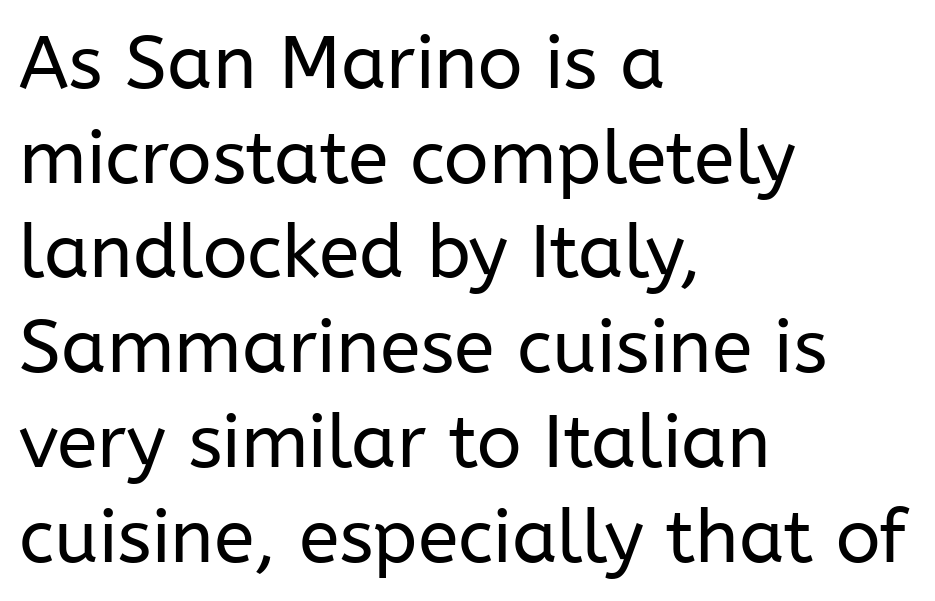
Q: Is the text bold? A: No.
Q: Is the text italic (slanted)? A: No, it is upright.
Q: Is the typeface a serif or a sans-serif typeface? A: Sans-serif.
Q: Is the text underlined? A: No.
Q: How is the paragraph aligned? A: Left-aligned.
Q: Is the spacing between letters normal or unusually wide? A: Normal.
Q: Is the spacing between lines tight, normal or loose? A: Normal.
Q: Width (condensed, normal, or wide)? A: Normal.
Q: Stroke contrast? A: Low.
Q: x-height? A: Medium.
Q: Monospaced? A: No.
